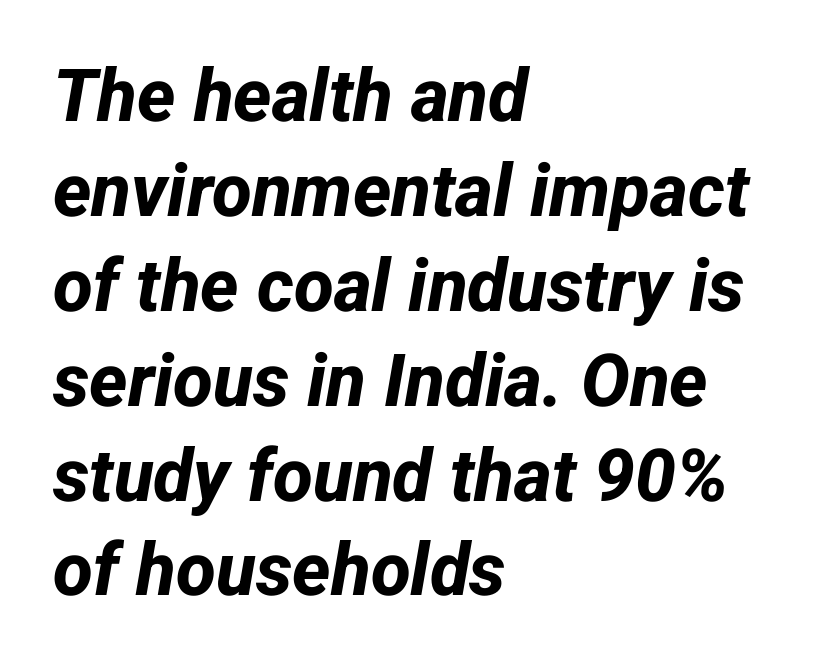
These words are printed bold, with thick strokes throughout. The paragraph shown leans on its left margin. You could not count columns in this text — the font is proportionally spaced. Underline: absent. The block of text has a typical density, with ordinary space between rows.
